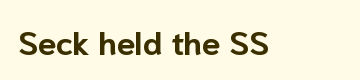
You'd pick this weight for a headline — it's a proper bold. I'd call this a sans setting — the letters go barefoot. The area under the type is left untouched. Spacing verdict: proportional, widths tailored to each character. The line texture is even and compact thanks to regular tracking. These lines were composed using upright roman letters.
